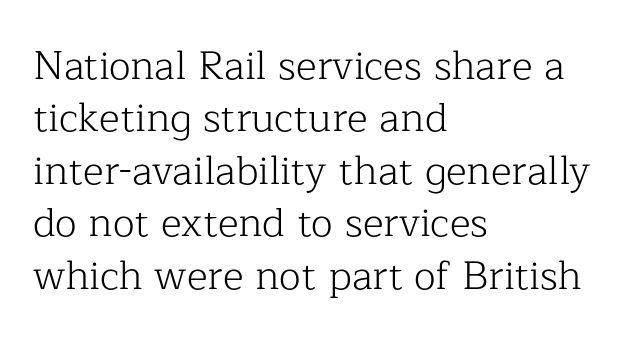
{"serif": "yes", "italic": "no", "bold": "no", "weight": "light", "width": "normal", "stroke_contrast": "low", "x_height": "medium", "monospaced": "no", "underline": "no", "align": "left", "line_spacing": "normal", "line_spacing_ratio": 1.31, "letter_spacing": "normal", "letter_spacing_em": 0.0, "glyph_px": 40}
